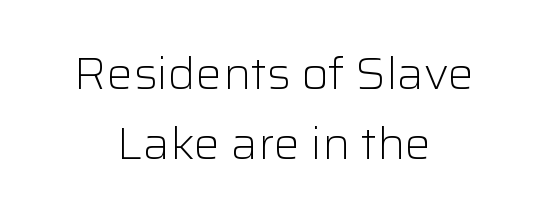
Is the type heavy? It reads as light-to-regular instead. If you measured baseline to baseline, you'd find a middling distance. The passage shown has conventional tracking throughout. When letters stand straight like this, we call the style roman or upright. Honestly, there is no underline to notice here at all.
